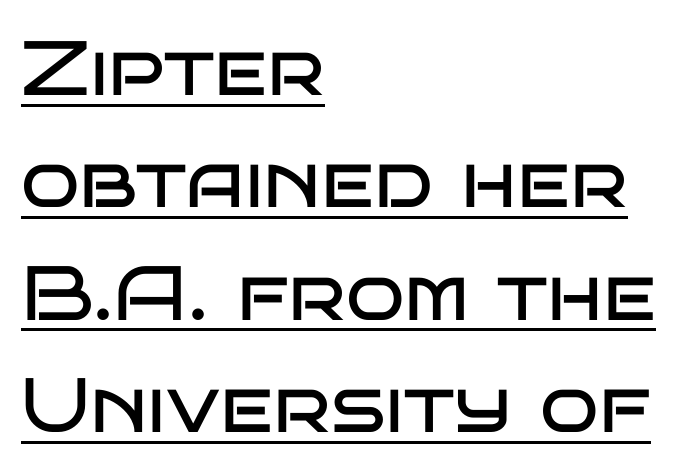
{"serif": "no", "italic": "no", "bold": "no", "weight": "regular", "width": "wide", "stroke_contrast": "low", "x_height": "large", "monospaced": "no", "underline": "yes", "align": "left", "line_spacing": "normal", "line_spacing_ratio": 1.46, "letter_spacing": "normal", "letter_spacing_em": 0.0, "glyph_px": 77}
